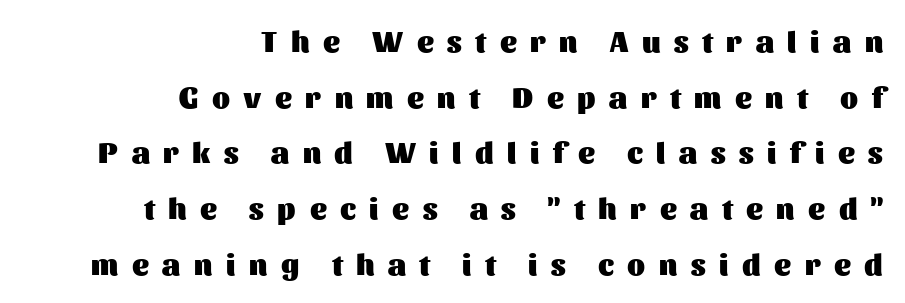
Q: Is the text bold? A: Yes.
Q: Is the text italic (slanted)? A: No, it is upright.
Q: Is the typeface a serif or a sans-serif typeface? A: Sans-serif.
Q: Is the text underlined? A: No.
Q: How is the paragraph aligned? A: Right-aligned.
Q: Is the spacing between letters normal or unusually wide? A: Unusually wide.
Q: Is the spacing between lines tight, normal or loose? A: Loose.
Q: Width (condensed, normal, or wide)? A: Normal.
Q: Stroke contrast? A: Medium.
Q: x-height? A: Medium.
Q: Monospaced? A: No.
